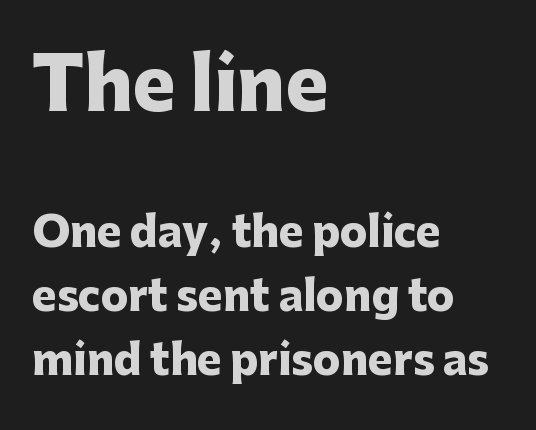
{"serif": "no", "italic": "no", "bold": "yes", "weight": "heavy", "width": "normal", "stroke_contrast": "low", "x_height": "medium", "monospaced": "no", "underline": "no", "align": "left", "line_spacing": "normal", "line_spacing_ratio": 1.56, "letter_spacing": "normal", "letter_spacing_em": 0.0, "larger_block": "first", "size_ratio": 1.76, "glyph_px": 72}
